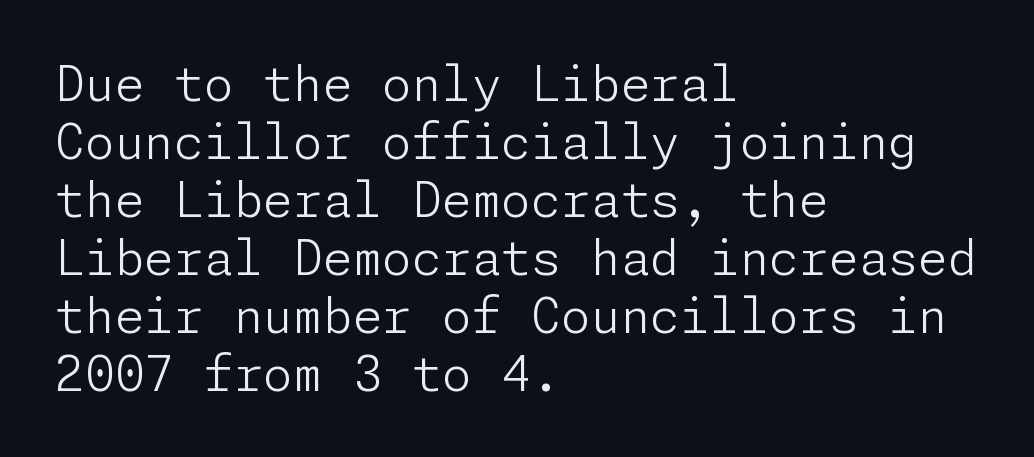
{"serif": "no", "italic": "no", "bold": "no", "weight": "light", "width": "normal", "stroke_contrast": "low", "x_height": "medium", "underline": "no", "align": "left", "line_spacing_ratio": 1.21, "letter_spacing": "normal", "letter_spacing_em": 0.0, "glyph_px": 48}
